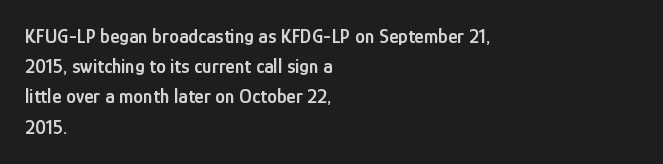
Plain, unruled lines of type. Tracking here is standard; glyphs follow each other at the usual distance. Is the type bold? Partly — it's a semibold, heavier than regular but not fully bold. This sample uses an upright cut, with every glyph sitting square on the baseline. The line-height multiplier appears to be the usual default.
